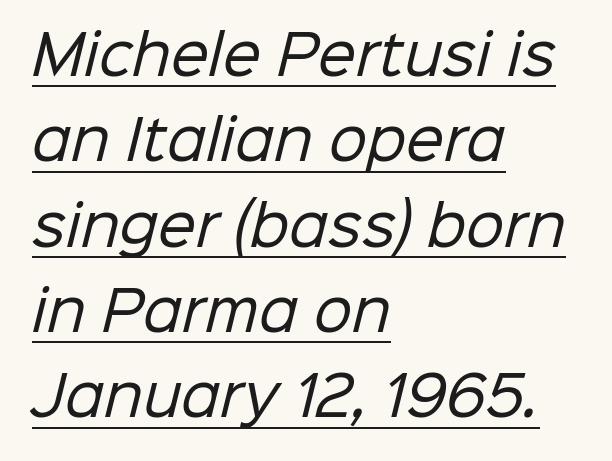
Line spacing here is normal. One-word summary of the alignment: left. The passage shown is underscored from start to finish. Here the designer chose a conventional face with non-uniform glyph widths.
